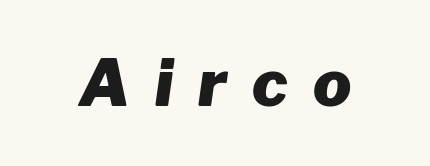
{"italic": "yes", "lean": "right", "slant_degrees": 8, "bold": "yes", "weight": "heavy", "width": "normal", "stroke_contrast": "low", "x_height": "medium", "monospaced": "no", "underline": "no", "letter_spacing": "wide", "letter_spacing_em": 0.39, "glyph_px": 64}
